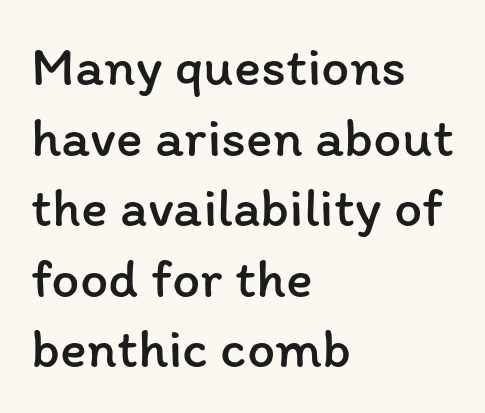
{"italic": "no", "bold": "no", "weight": "regular", "width": "normal", "stroke_contrast": "low", "x_height": "medium", "monospaced": "no", "underline": "no", "align": "left", "line_spacing": "normal", "line_spacing_ratio": 1.26, "letter_spacing": "normal", "letter_spacing_em": 0.0, "glyph_px": 56}
